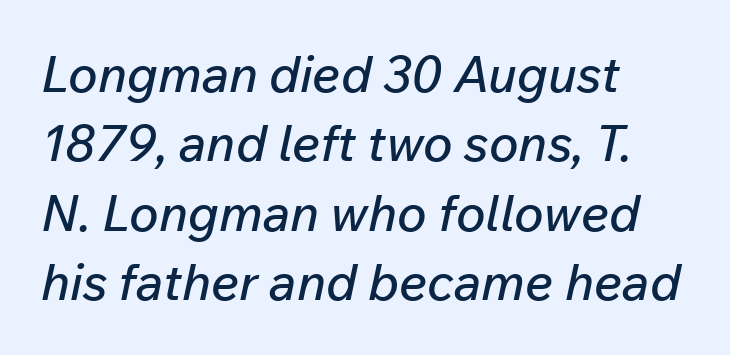
The letters sit at their default tracking, neither squeezed nor spread. The passage shown is not underscored anywhere. The leading is moderate, giving the passage an even texture. Rendered with sloped, italic letterforms.
